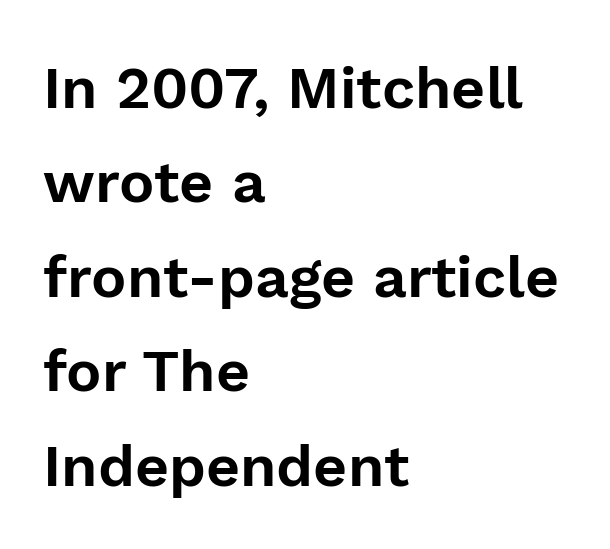
Q: Is the text italic (slanted)? A: No, it is upright.
Q: Is the typeface a serif or a sans-serif typeface? A: Sans-serif.
Q: Is the text underlined? A: No.
Q: How is the paragraph aligned? A: Left-aligned.
Q: Is the spacing between letters normal or unusually wide? A: Normal.
Q: Is the spacing between lines tight, normal or loose? A: Normal.
Q: Width (condensed, normal, or wide)? A: Normal.
Q: Stroke contrast? A: Low.
Q: x-height? A: Medium.
Q: Monospaced? A: No.
